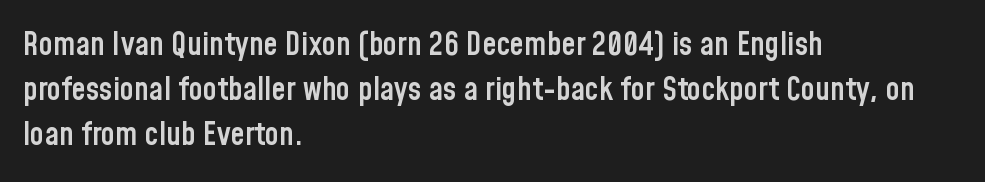
The image shows 32 px semibold, condensed sans-serif type, upright; set left-aligned, normal line spacing (1.41x), normal letter spacing, not underlined; low stroke contrast and a medium x-height.
